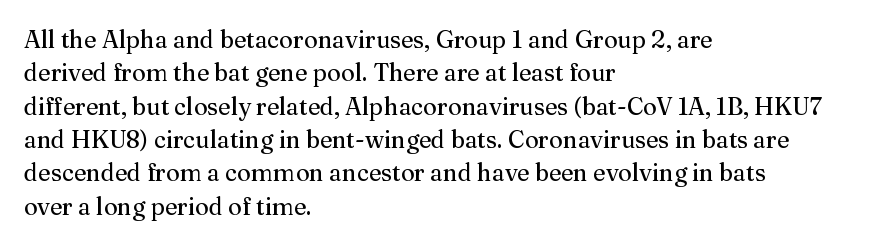
Q: Is the text bold? A: No.
Q: Is the text italic (slanted)? A: No, it is upright.
Q: Is the text underlined? A: No.
Q: How is the paragraph aligned? A: Left-aligned.
Q: Is the spacing between letters normal or unusually wide? A: Normal.
Q: Is the spacing between lines tight, normal or loose? A: Normal.
